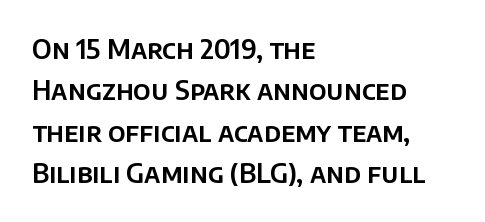
The image shows 26 px text type, upright; set left-aligned, normal line spacing (1.59x), normal letter spacing, not underlined.
